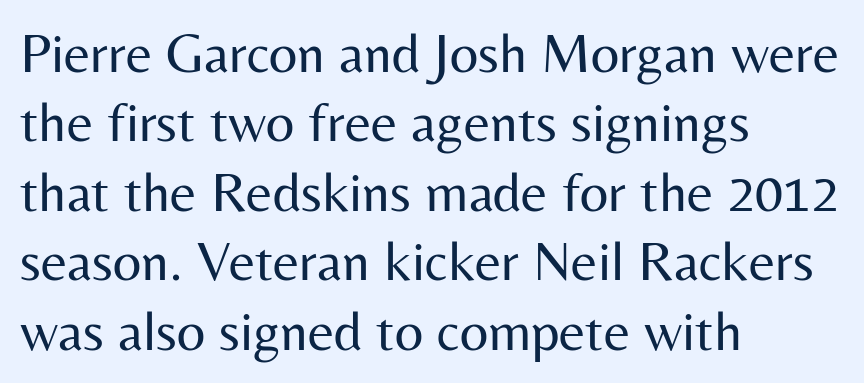
Q: Is the text bold? A: No.
Q: Is the text italic (slanted)? A: No, it is upright.
Q: Is the typeface a serif or a sans-serif typeface? A: Sans-serif.
Q: Is the text underlined? A: No.
Q: How is the paragraph aligned? A: Left-aligned.
Q: Is the spacing between letters normal or unusually wide? A: Normal.
Q: Width (condensed, normal, or wide)? A: Normal.
Q: Stroke contrast? A: Medium.
Q: x-height? A: Medium.
Q: Monospaced? A: No.
